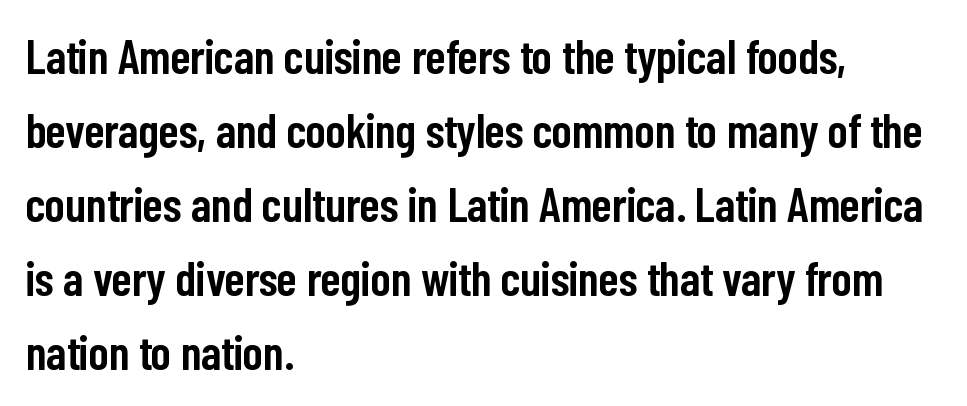
The image shows 48 px semibold, condensed sans-serif type, upright; set left-aligned, normal line spacing (1.54x), normal letter spacing, not underlined; low stroke contrast and a medium x-height.
